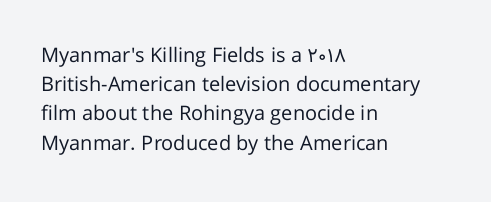
The image shows 20 px text type, upright; set left-aligned, normal line spacing (1.46x), normal letter spacing, not underlined.
